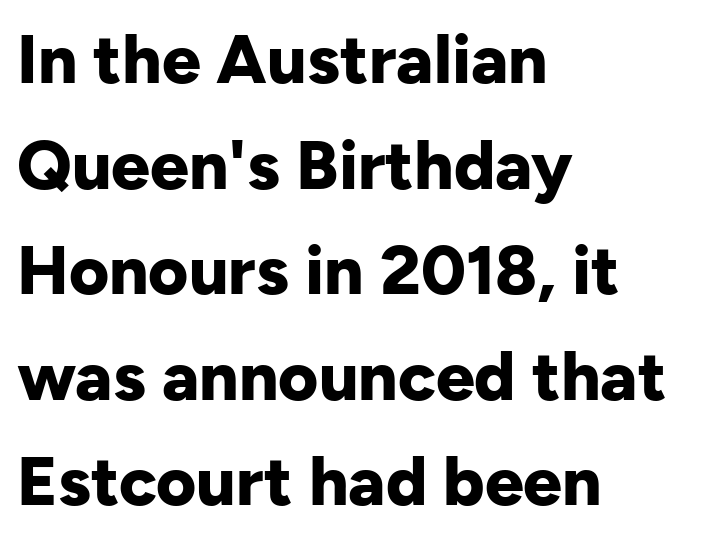
The image shows 69 px bold sans-serif type, upright; set left-aligned, normal line spacing (1.53x), normal letter spacing, not underlined; low stroke contrast and a medium x-height.
